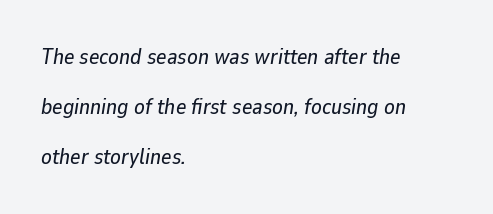
Default kerning and tracking; the words read as compact shapes. Vertical spacing — loose. Any mark beneath the type? The region is blank. The ragged edge is on the right, which tells us the setting is flush left. The whole block is typeset with a tilt.
